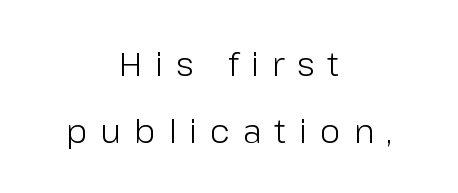
The image shows 33 px light sans-serif type, upright; set centered, loose line spacing (2.02x), unusually wide letter spacing (+0.39 em), not underlined; low stroke contrast and a medium x-height.
